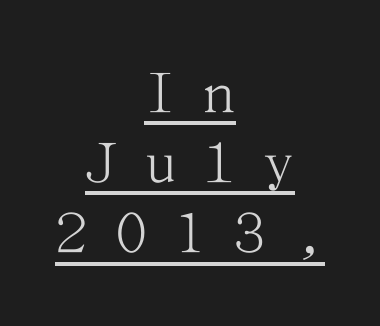
The image shows 65 px light serif type, upright; set centered, tight line spacing (1.08x), unusually wide letter spacing (+0.41 em), underlined; medium stroke contrast and a medium x-height.
